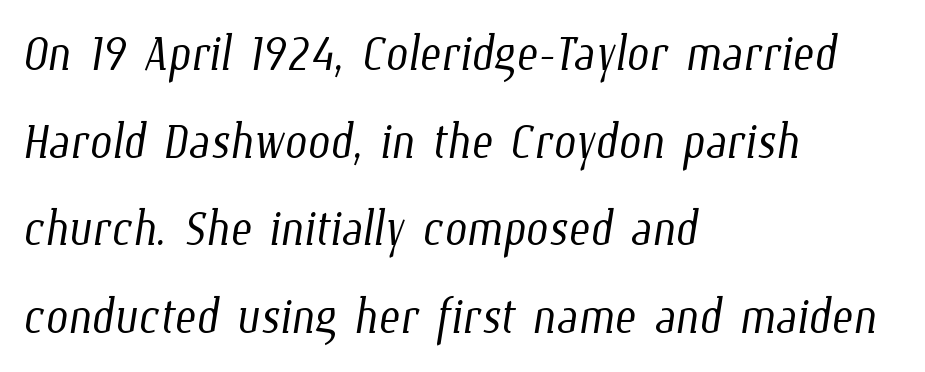
The image shows 64 px light, condensed type; set left-aligned, normal line spacing (1.37x), normal letter spacing, not underlined; low stroke contrast and a medium x-height.
